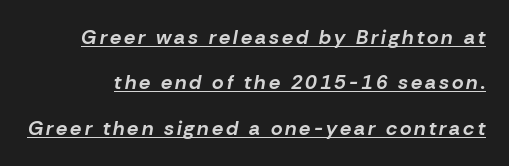
The image shows 20 px bold type, italic (leaning right); set loose line spacing (2.27x), underlined.
